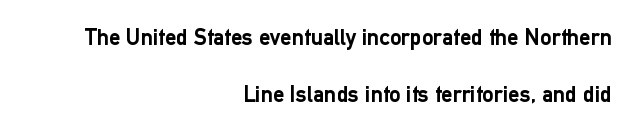
Q: Is the text bold? A: Yes.
Q: Is the text italic (slanted)? A: No, it is upright.
Q: Is the text underlined? A: No.
Q: How is the paragraph aligned? A: Right-aligned.
Q: Is the spacing between letters normal or unusually wide? A: Normal.
Q: Is the spacing between lines tight, normal or loose? A: Loose.
